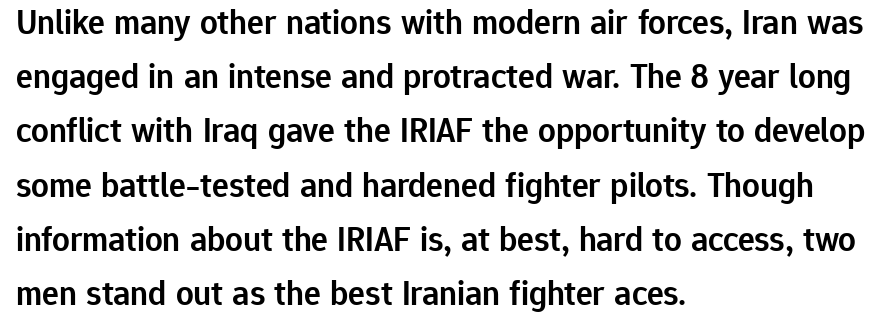
Q: Is the text bold? A: Semi-bold.
Q: Is the text italic (slanted)? A: No, it is upright.
Q: Is the typeface a serif or a sans-serif typeface? A: Sans-serif.
Q: Is the text underlined? A: No.
Q: How is the paragraph aligned? A: Left-aligned.
Q: Is the spacing between letters normal or unusually wide? A: Normal.
Q: Is the spacing between lines tight, normal or loose? A: Normal.
Q: Width (condensed, normal, or wide)? A: Normal.
Q: Stroke contrast? A: Low.
Q: x-height? A: Medium.
Q: Monospaced? A: No.
